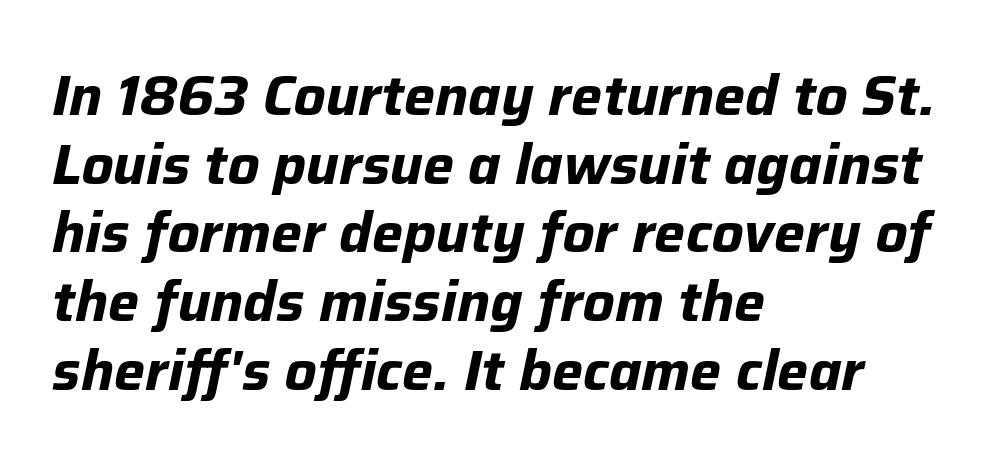
Slanted lettering throughout. The letters are bold, with thick, heavy strokes. Letter spacing: default. Think of a printed novel: that variable character pitch is what you see here.
